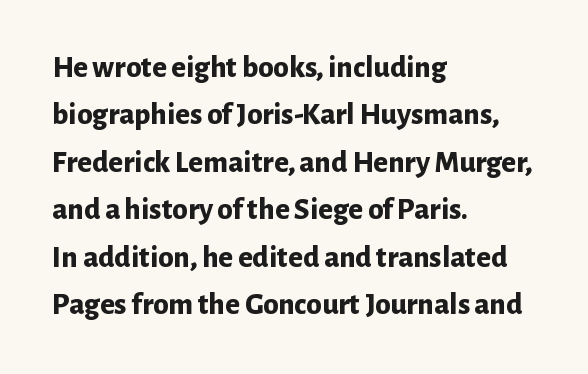
The designer left line spacing at the default. As a designer I'd log this as weight 700, bold. Posture: vertical. These lines are set flush left with a ragged right edge. The foot of each line stays bare and open.
